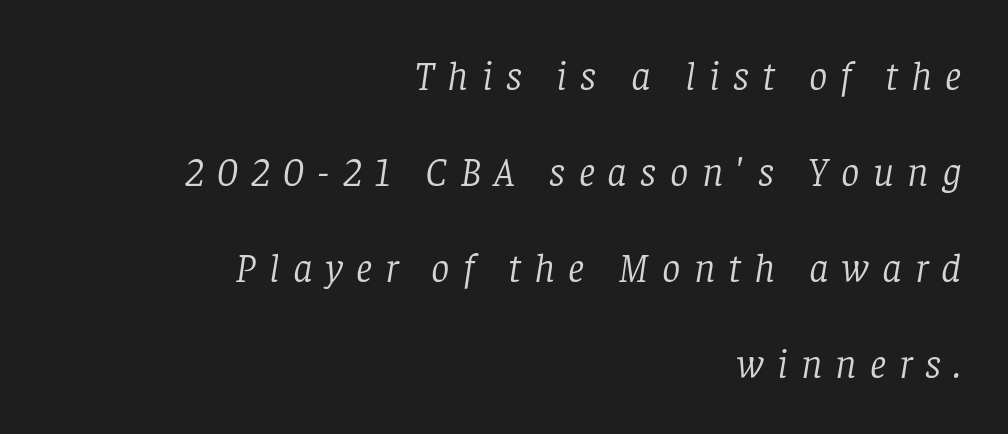
Q: Is the text bold? A: No.
Q: Is the text italic (slanted)? A: Yes, it leans right by about 8 degrees.
Q: Is the typeface a serif or a sans-serif typeface? A: Serif.
Q: Is the text underlined? A: No.
Q: How is the paragraph aligned? A: Right-aligned.
Q: Is the spacing between letters normal or unusually wide? A: Unusually wide.
Q: Is the spacing between lines tight, normal or loose? A: Loose.
Q: Width (condensed, normal, or wide)? A: Normal.
Q: Stroke contrast? A: Low.
Q: x-height? A: Large.
Q: Monospaced? A: No.
